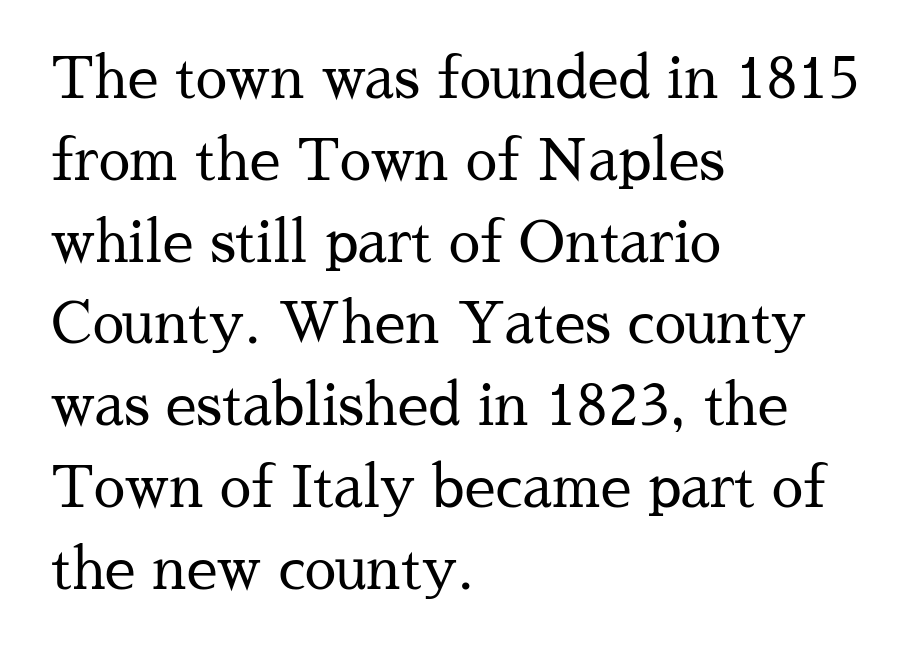
{"serif": "yes", "italic": "no", "bold": "no", "weight": "regular", "width": "normal", "stroke_contrast": "medium", "x_height": "medium", "monospaced": "no", "underline": "no", "align": "left", "line_spacing": "normal", "line_spacing_ratio": 1.46, "letter_spacing": "normal", "letter_spacing_em": 0.0, "glyph_px": 56}
